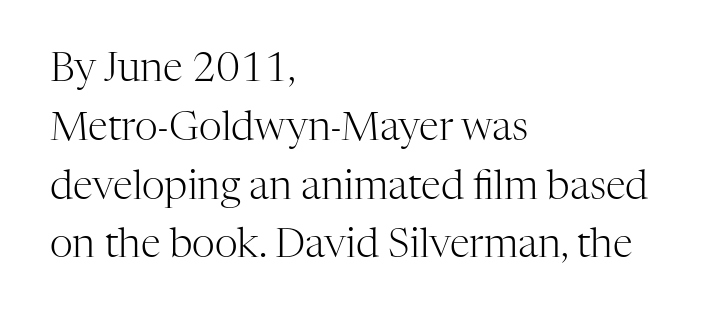
Weight: in the light-to-regular range. A typesetter would call this leading conventional body-copy spacing. Style check: upright. Standard letterfit; no display-style spreading of the glyphs. Teacher's note: observe the even left margin — that is flush-left alignment. The font family rendered here belongs to the serif group.
